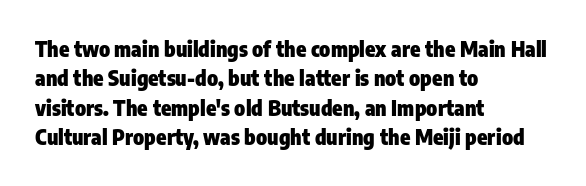
Q: Is the text bold? A: Yes.
Q: Is the text italic (slanted)? A: No, it is upright.
Q: Is the text underlined? A: No.
Q: How is the paragraph aligned? A: Left-aligned.
Q: Is the spacing between letters normal or unusually wide? A: Normal.
Q: Is the spacing between lines tight, normal or loose? A: Normal.
